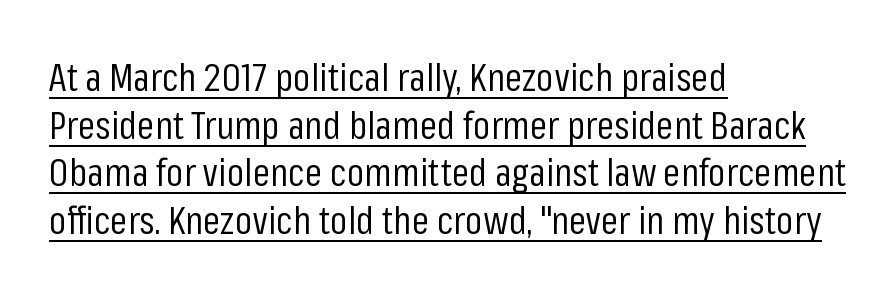
{"serif": "no", "italic": "no", "bold": "no", "weight": "regular", "width": "condensed", "stroke_contrast": "low", "x_height": "medium", "monospaced": "no", "underline": "yes", "align": "left", "line_spacing_ratio": 1.22, "letter_spacing": "normal", "letter_spacing_em": 0.0, "glyph_px": 39}
